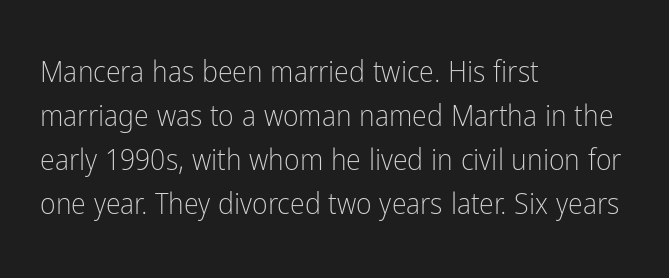
{"serif": "no", "italic": "no", "bold": "no", "weight": "light", "width": "condensed", "stroke_contrast": "low", "x_height": "medium", "monospaced": "no", "underline": "no", "align": "left", "line_spacing": "normal", "line_spacing_ratio": 1.47, "letter_spacing": "normal", "letter_spacing_em": 0.0, "glyph_px": 30}
